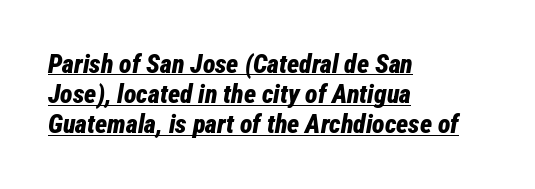
The glyphs have the mass of a bold cut. The specimen reads as italic at a glance. If you drew a ruler down the left edge, every line would touch it. Observe the ordinary spacing: letters are neighbours, not strangers.
